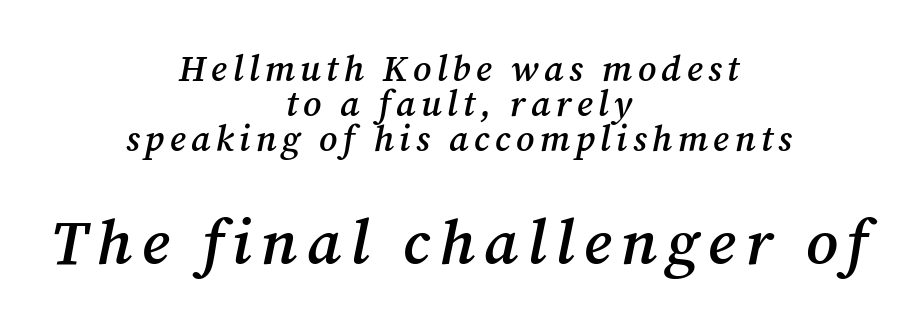
Q: Is the text bold? A: Semi-bold.
Q: Is the text italic (slanted)? A: Yes, it leans right by about 12 degrees.
Q: Is the typeface a serif or a sans-serif typeface? A: Serif.
Q: Is the text underlined? A: No.
Q: How is the paragraph aligned? A: Centered.
Q: Is the spacing between lines tight, normal or loose? A: Tight.
Q: Which block of text is set in a larger size, the first (top) or the second (bottom)? A: The second (bottom) one.
Q: Width (condensed, normal, or wide)? A: Normal.
Q: Stroke contrast? A: Medium.
Q: x-height? A: Medium.
Q: Monospaced? A: No.
